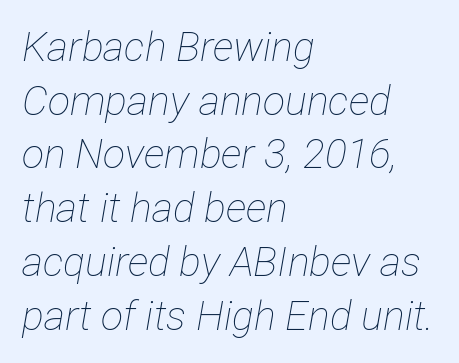
This rendering uses left alignment, leaving the right contour irregular. Yep, that's italic — everything's leaning. This sample has the flowing, uneven cadence of proportional lettering. Nothing heavy about these letters — not bold at all.
